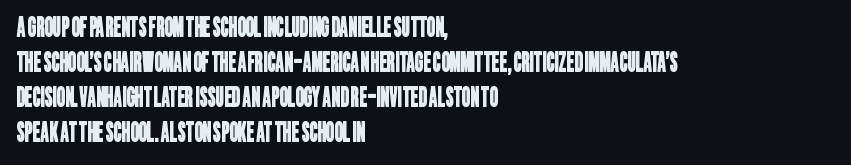
A classic flush-left, rag-right setting is used for this passage. Each word holds together tightly as a unit, with standard inter-letter gaps. The block of text has a typical density, with ordinary space between rows. A clean baseline with only descenders dipping below it.
